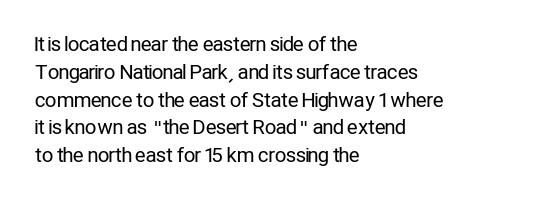
Q: Is the text bold? A: No.
Q: Is the text italic (slanted)? A: No, it is upright.
Q: Is the text underlined? A: No.
Q: How is the paragraph aligned? A: Left-aligned.
Q: Is the spacing between letters normal or unusually wide? A: Normal.
Q: Is the spacing between lines tight, normal or loose? A: Normal.
